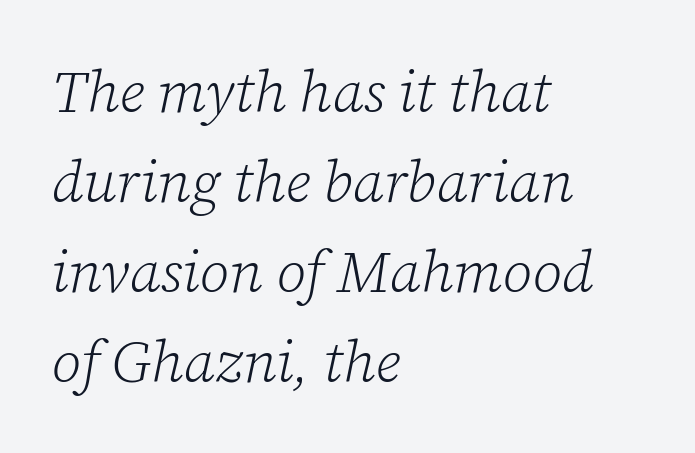
The whole block is typeset with a tilt. Stem width sits at or under what a default text font uses. The rendering uses a moderate line-height, typical for paragraphs. The passage shown is not underscored anywhere.
